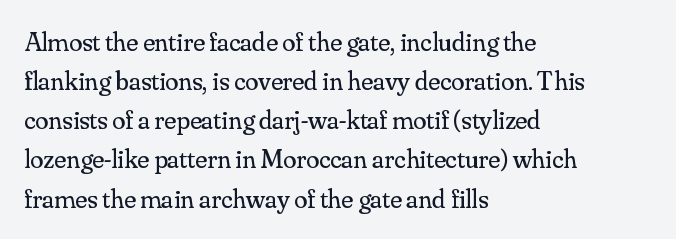
Default kerning and tracking; the words read as compact shapes. No heavy texture on the line: the type isn't bold. A roman cut, with each character standing at attention. Notice how the passage keeps a crisp vertical edge on the left only. Bare-footed words on every line.
